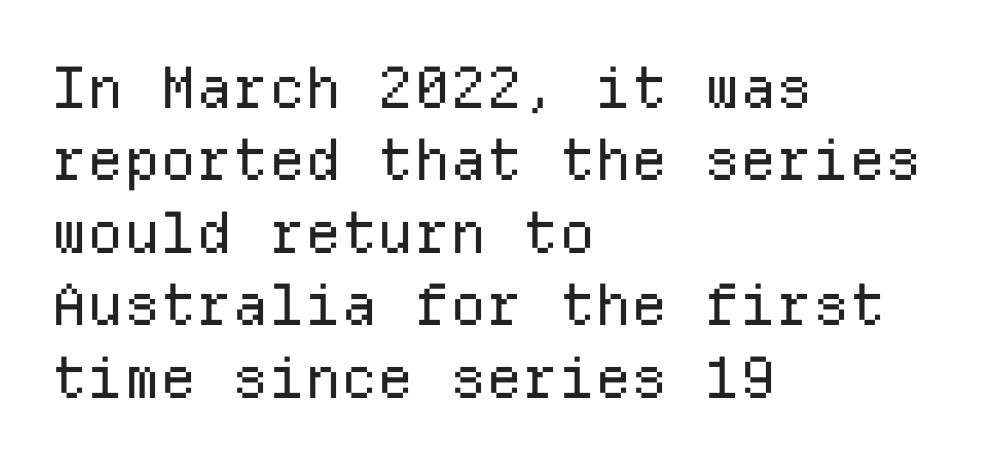
The image shows 57 px regular-weight sans-serif type, upright, monospaced; set left-aligned, normal line spacing (1.27x), normal letter spacing, not underlined; low stroke contrast and a medium x-height.
